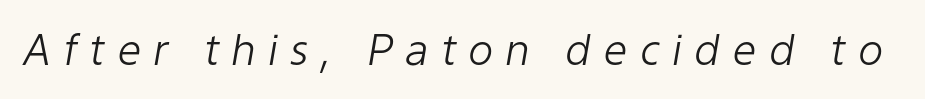
{"italic": "yes", "lean": "right", "slant_degrees": 9, "bold": "no", "weight": "light", "width": "normal", "stroke_contrast": "low", "x_height": "medium", "monospaced": "no", "underline": "no", "letter_spacing": "wide", "letter_spacing_em": 0.27, "glyph_px": 43}
